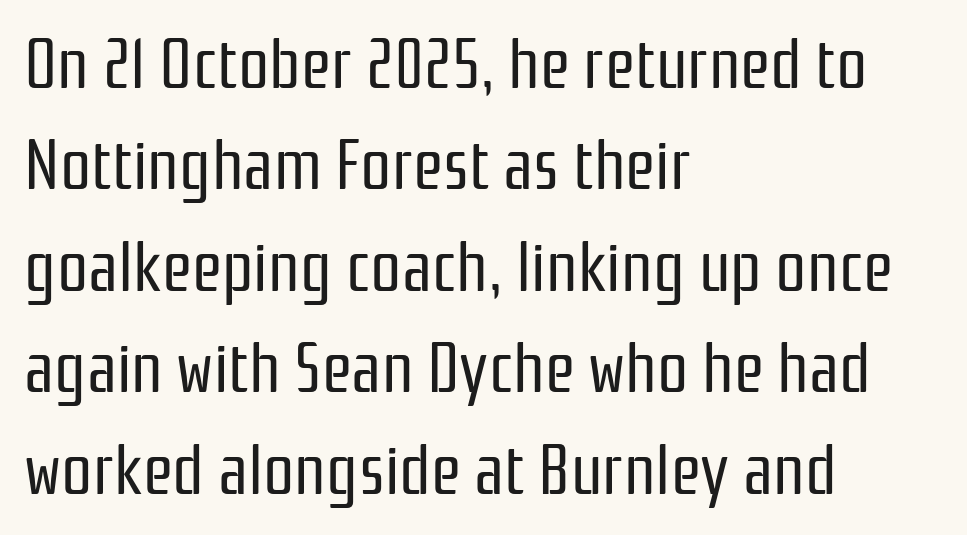
Q: Is the text bold? A: No.
Q: Is the text italic (slanted)? A: No, it is upright.
Q: Is the typeface a serif or a sans-serif typeface? A: Sans-serif.
Q: Is the text underlined? A: No.
Q: How is the paragraph aligned? A: Left-aligned.
Q: Is the spacing between letters normal or unusually wide? A: Normal.
Q: Is the spacing between lines tight, normal or loose? A: Normal.
Q: Width (condensed, normal, or wide)? A: Condensed.
Q: Stroke contrast? A: Low.
Q: x-height? A: Medium.
Q: Monospaced? A: No.
